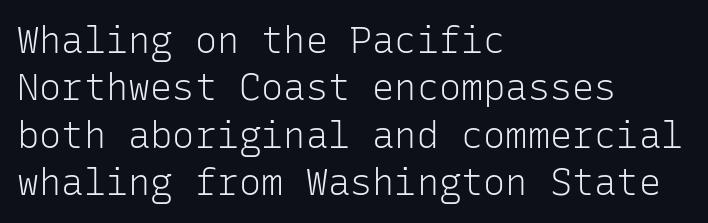
Q: Is the text bold? A: No.
Q: Is the text italic (slanted)? A: No, it is upright.
Q: Is the typeface a serif or a sans-serif typeface? A: Sans-serif.
Q: Is the text underlined? A: No.
Q: How is the paragraph aligned? A: Left-aligned.
Q: Is the spacing between letters normal or unusually wide? A: Normal.
Q: Is the spacing between lines tight, normal or loose? A: Normal.
Q: Width (condensed, normal, or wide)? A: Normal.
Q: Stroke contrast? A: Low.
Q: x-height? A: Medium.
Q: Monospaced? A: Yes.
